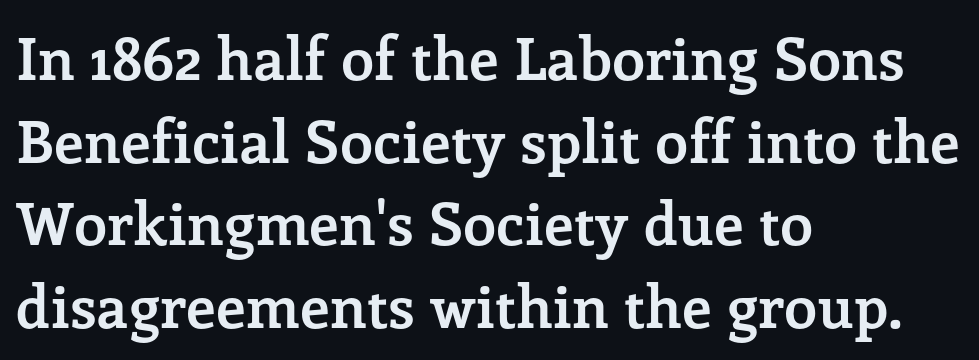
Posture: upright roman. Successive baselines arrive at the customary interval. These words are printed bold, with thick strokes throughout. Honestly, the letter spacing is just normal — you wouldn't notice it. Varying glyph widths throughout — classic text-font behaviour.
